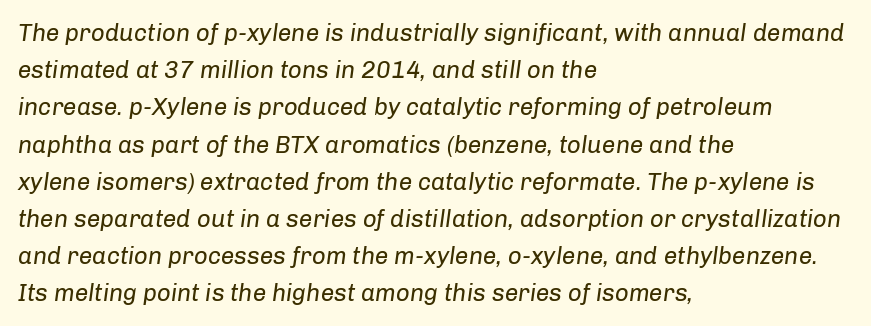
The foot of each line stays bare and open. Posture: slanted. Quick note: interline space is typical. Compared with a centered layout, this one pins lines to the left instead. Stroke thickness stays within the range of a standard reading face or lighter. How are the letters spaced? Ordinarily, with no added tracking.
